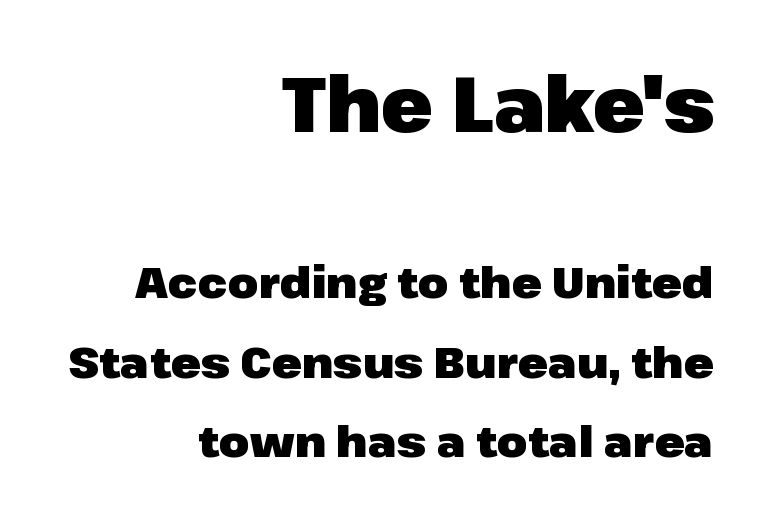
{"serif": "no", "italic": "no", "bold": "yes", "weight": "heavy", "width": "normal", "stroke_contrast": "low", "x_height": "medium", "monospaced": "no", "underline": "no", "align": "right", "line_spacing_ratio": 1.81, "letter_spacing": "normal", "letter_spacing_em": 0.0, "larger_block": "first", "size_ratio": 1.75, "glyph_px": 77}
